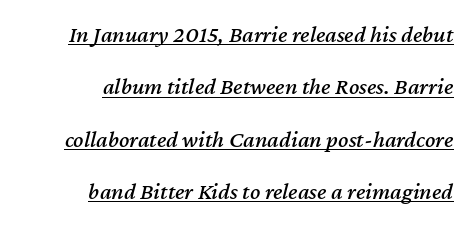
Vertical spacing — loose. Tall strokes in this sample are angled rather than plumb. How are the letters spaced? Ordinarily, with no added tracking. Compared with undecorated copy, this sample adds a rule below the words. The passage is arranged like a letterhead date or caption credit — flush right.
